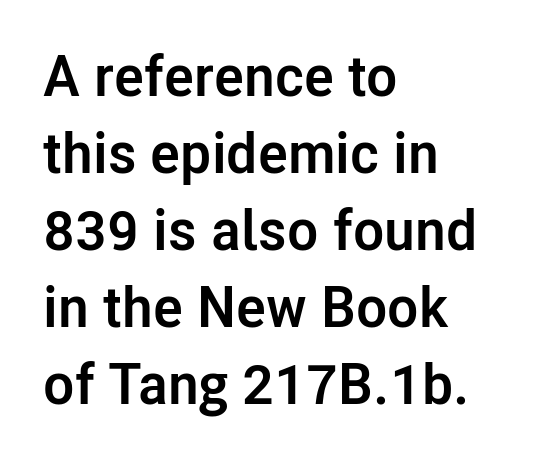
{"serif": "no", "italic": "no", "bold": "yes", "weight": "semibold", "width": "normal", "stroke_contrast": "low", "x_height": "medium", "monospaced": "no", "underline": "no", "align": "left", "line_spacing": "normal", "line_spacing_ratio": 1.35, "letter_spacing": "normal", "letter_spacing_em": 0.0, "glyph_px": 57}
